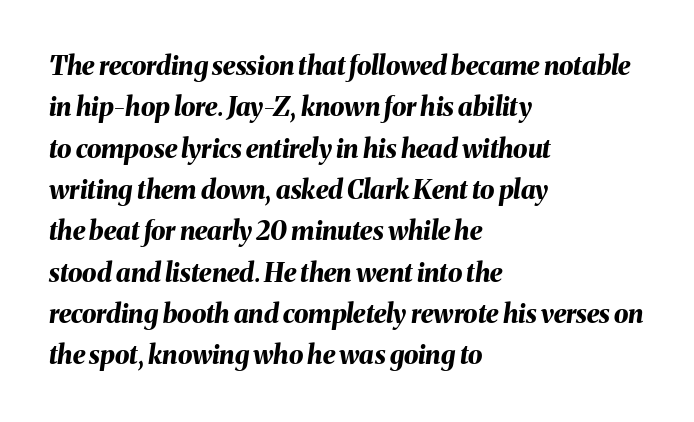
The image shows 26 px bold type, italic (leaning right); set left-aligned, normal line spacing (1.59x), normal letter spacing, not underlined.
